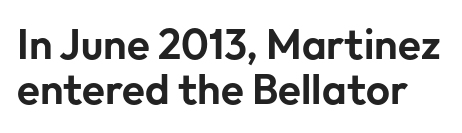
Any mark beneath the type? The region is blank. Is this a fixed-width face? No — the glyphs have proportional, varying widths. Line spacing here is tight. Does extra space separate the letters? No, they use regular spacing. Nope, not italic — everything's standing straight.
